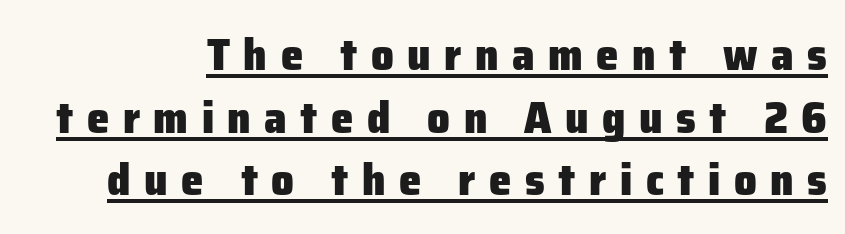
The rendered words wear a rule along their underside. The passage shown is typed in a proportional face where columns would drift. Regular leading. The face used here has the dense, thick strokes of a bold. The specimen reads as upright at a glance.
